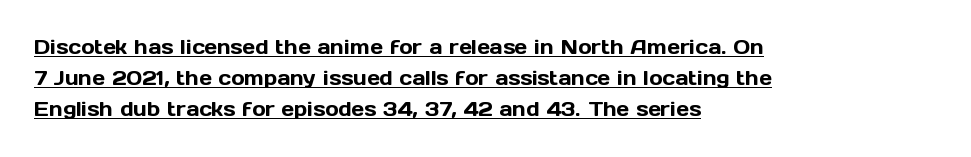
Left-aligned paragraph, ragged on the right. Has an underline been added? It has. A typesetter would call this leading conventional body-copy spacing. Look at the tracking — it's just the regular setting, nothing added. A typesetter would mark this as roman, not italic.
